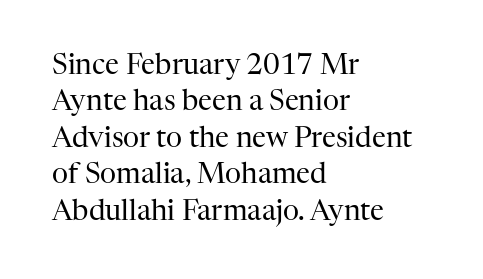
The image shows 28 px regular-weight serif type, upright; set left-aligned, normal line spacing (1.3x), normal letter spacing, not underlined; high stroke contrast and a medium x-height.
